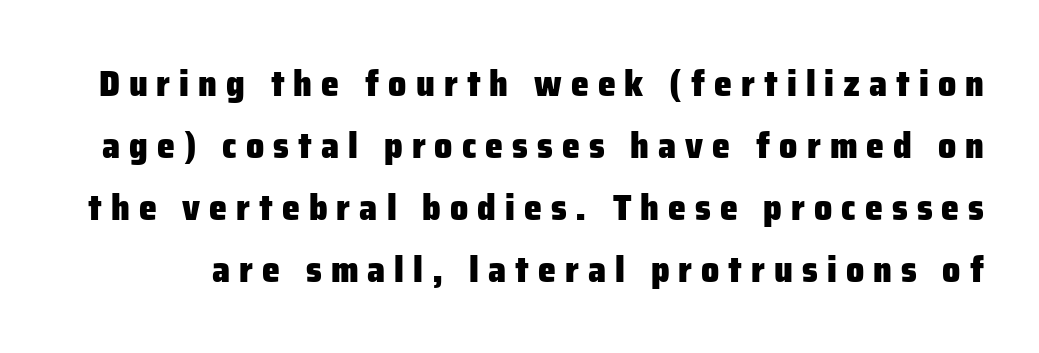
Q: Is the text bold? A: Yes.
Q: Is the text italic (slanted)? A: No, it is upright.
Q: Is the typeface a serif or a sans-serif typeface? A: Sans-serif.
Q: Is the text underlined? A: No.
Q: Is the spacing between letters normal or unusually wide? A: Unusually wide.
Q: Width (condensed, normal, or wide)? A: Normal.
Q: Stroke contrast? A: Low.
Q: x-height? A: Medium.
Q: Monospaced? A: No.
